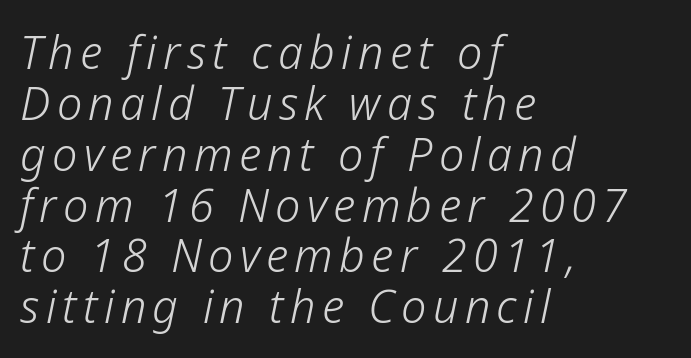
{"italic": "yes", "lean": "right", "slant_degrees": 12, "bold": "no", "weight": "light", "width": "normal", "stroke_contrast": "low", "x_height": "medium", "monospaced": "no", "underline": "no", "align": "left", "line_spacing": "tight", "line_spacing_ratio": 1.13, "glyph_px": 45}
